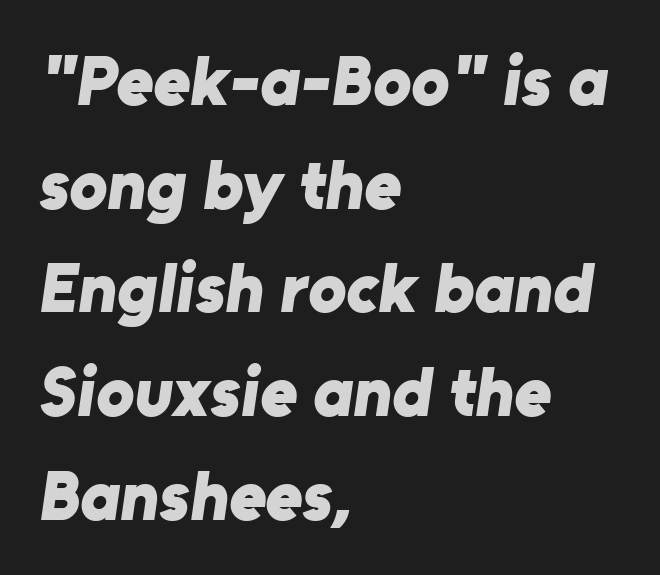
{"serif": "no", "bold": "yes", "weight": "bold", "width": "normal", "stroke_contrast": "low", "x_height": "medium", "monospaced": "no", "underline": "no", "align": "left", "line_spacing": "normal", "line_spacing_ratio": 1.46, "letter_spacing": "normal", "letter_spacing_em": 0.0, "glyph_px": 71}
